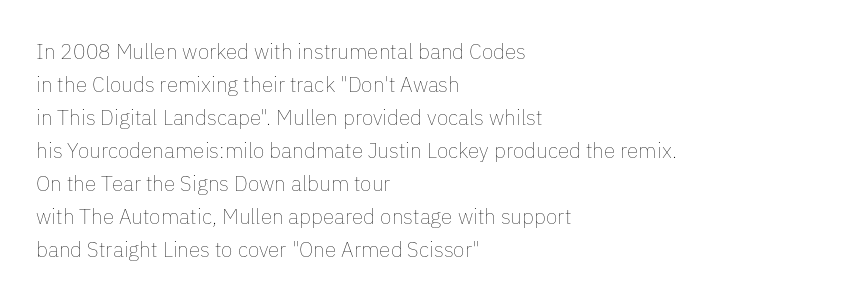
{"italic": "no", "bold": "no", "underline": "no", "align": "left", "line_spacing": "normal", "line_spacing_ratio": 1.57, "letter_spacing": "normal", "letter_spacing_em": 0.0, "glyph_px": 21}
